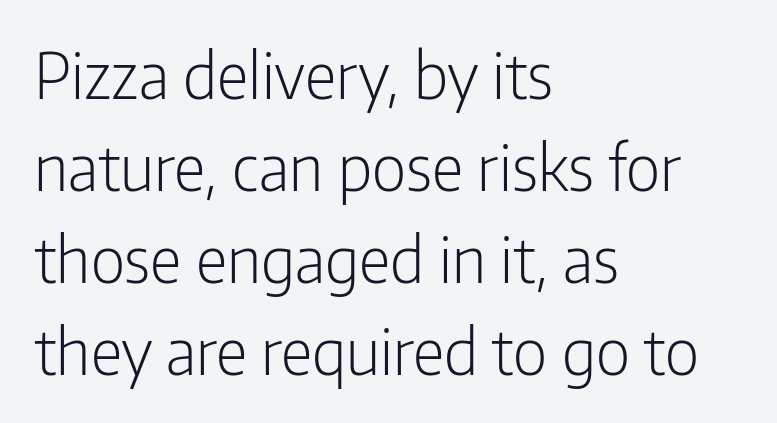
{"serif": "no", "italic": "no", "bold": "no", "weight": "light", "width": "condensed", "stroke_contrast": "low", "x_height": "medium", "monospaced": "no", "underline": "no", "align": "left", "line_spacing": "normal", "line_spacing_ratio": 1.46, "letter_spacing": "normal", "letter_spacing_em": 0.0, "glyph_px": 63}
